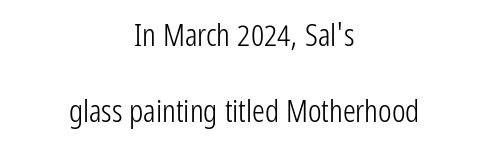
Notice how the passage keeps no hard edge, just a central spine. Summary of vertical rhythm: relaxed, with wide interline spacing. Proportional: the letters do not fall into vertical columns. Serifs: no, the terminals of the letterforms are clean. Descenders hang freely into open space. Ink coverage per letter is moderate at most.
